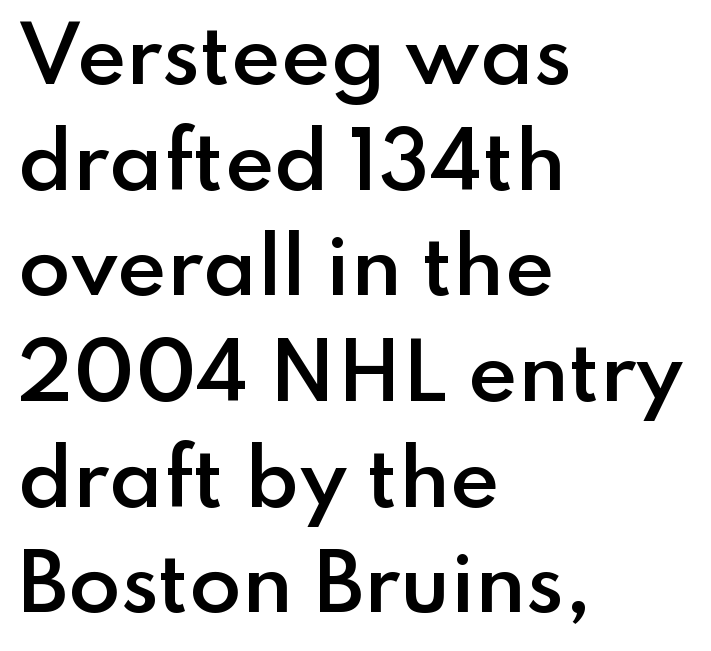
{"serif": "no", "italic": "no", "bold": "semi", "weight": "semibold", "width": "normal", "stroke_contrast": "low", "x_height": "small", "monospaced": "no", "underline": "no", "align": "left", "line_spacing": "normal", "line_spacing_ratio": 1.39, "letter_spacing": "normal", "letter_spacing_em": 0.0, "glyph_px": 76}
